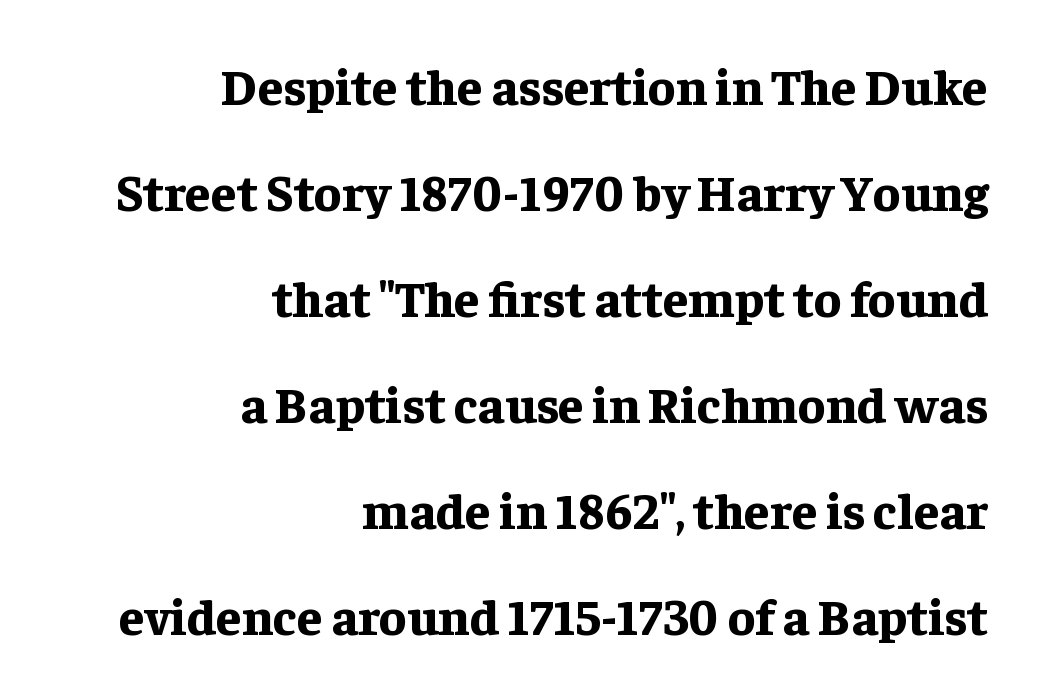
This sample trades compactness for vertical openness between lines. Note the varied advance widths — an 'i' is clearly narrower than an 'm'. Heft: maximum for text — a bold. Standard letterfit; no display-style spreading of the glyphs. Just letters on the line, the space beneath them empty. These lines stack with their right ends in a neat column.
